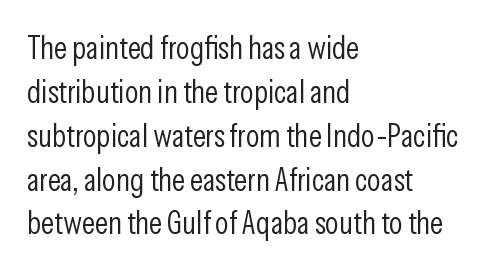
Has an underline been added? It has not. This rendering employs a face without finishing strokes, i.e., a sans-serif. The letters stand upright; this is a roman face. The cut favours lightness, reaching ordinary text weight at its darkest. Whoever set this chose a conventional vertical rhythm. This rendering uses left alignment, leaving the right contour irregular.
